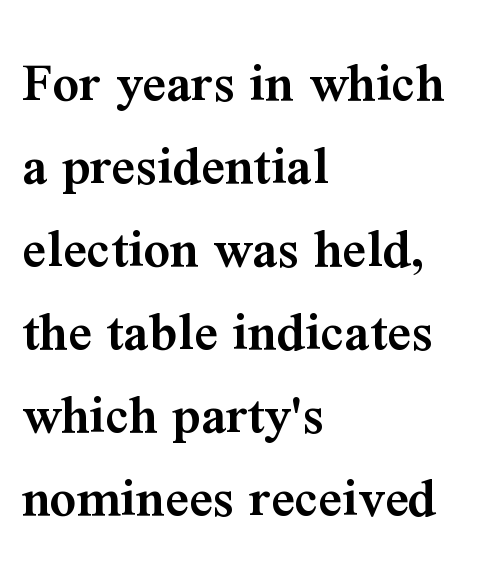
The image shows 58 px semibold serif type, upright; set left-aligned, normal line spacing (1.43x), normal letter spacing, not underlined; medium stroke contrast and a medium x-height.
